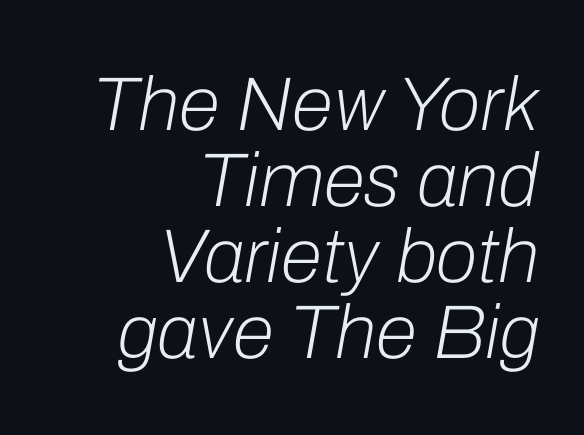
Q: Is the text bold? A: No.
Q: Is the text italic (slanted)? A: Yes, it leans right by about 10 degrees.
Q: Is the text underlined? A: No.
Q: How is the paragraph aligned? A: Right-aligned.
Q: Is the spacing between letters normal or unusually wide? A: Normal.
Q: Is the spacing between lines tight, normal or loose? A: Tight.
Q: Width (condensed, normal, or wide)? A: Normal.
Q: Stroke contrast? A: Low.
Q: x-height? A: Medium.
Q: Monospaced? A: No.
